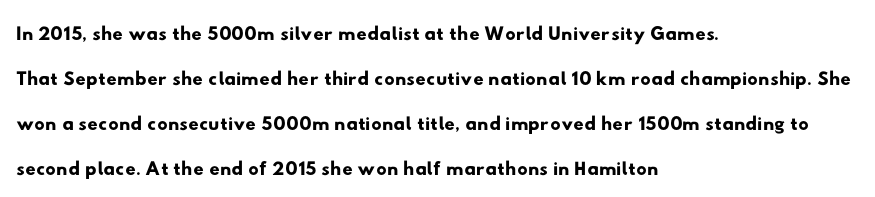
The image shows 29 px wide sans-serif type; set left-aligned, normal line spacing (1.55x), normal letter spacing, not underlined; low stroke contrast and a small x-height.
